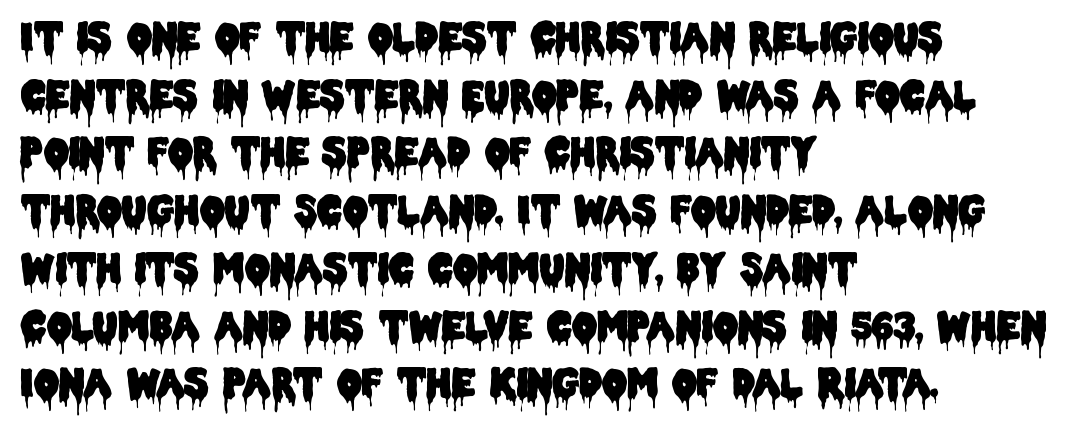
Layout note: lines flush left. The specimen omits any rule beneath the text block's lines. This sample uses an upright cut, with every glyph sitting square on the baseline. The face used here is rendered with its standard letterfit. Is this a fixed-width face? No — the glyphs have proportional, varying widths. Baseline-to-baseline distance is the conventional proportion of letter height.
